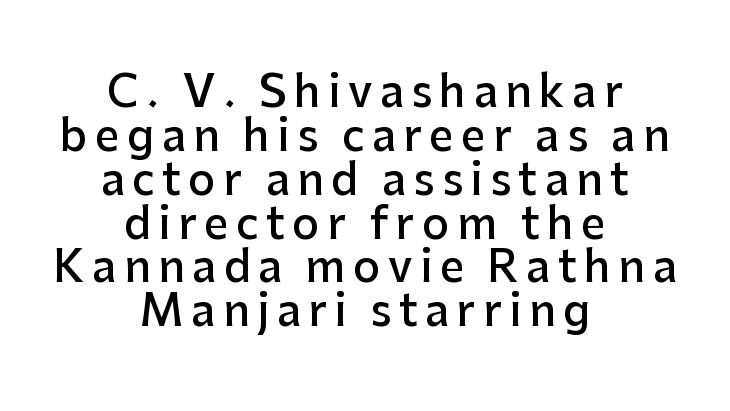
{"serif": "no", "italic": "no", "bold": "semi", "weight": "semibold", "width": "normal", "stroke_contrast": "low", "x_height": "medium", "monospaced": "no", "underline": "no", "align": "center", "line_spacing": "tight", "line_spacing_ratio": 1.02, "glyph_px": 43}
